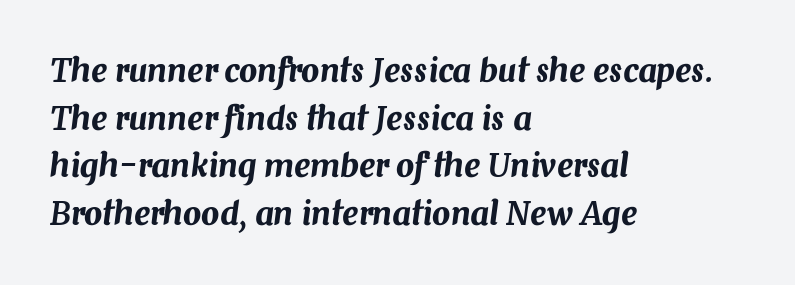
{"italic": "yes", "lean": "right", "slant_degrees": 7, "width": "normal", "stroke_contrast": "medium", "x_height": "medium", "monospaced": "no", "underline": "no", "align": "left", "line_spacing": "normal", "line_spacing_ratio": 1.49, "letter_spacing": "normal", "letter_spacing_em": 0.0, "glyph_px": 32}
